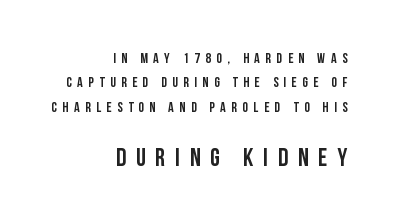
Q: Is the text bold? A: Yes.
Q: Is the text italic (slanted)? A: No, it is upright.
Q: Is the text underlined? A: No.
Q: How is the paragraph aligned? A: Right-aligned.
Q: Is the spacing between letters normal or unusually wide? A: Unusually wide.
Q: Which block of text is set in a larger size, the first (top) or the second (bottom)? A: The second (bottom) one.
